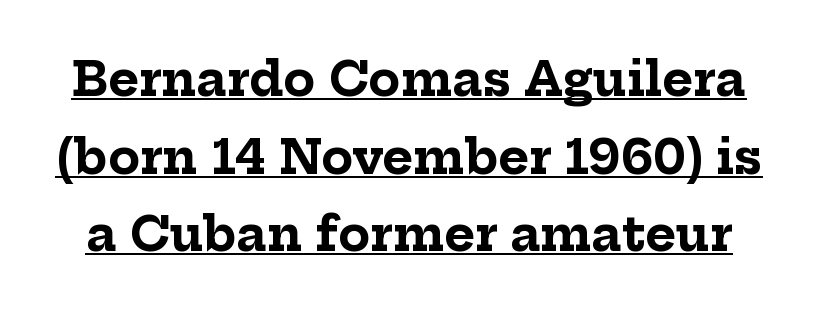
Q: Is the text bold? A: Yes.
Q: Is the text italic (slanted)? A: No, it is upright.
Q: Is the typeface a serif or a sans-serif typeface? A: Serif.
Q: Is the text underlined? A: Yes.
Q: Is the spacing between letters normal or unusually wide? A: Normal.
Q: Is the spacing between lines tight, normal or loose? A: Normal.
Q: Width (condensed, normal, or wide)? A: Normal.
Q: Stroke contrast? A: Low.
Q: x-height? A: Medium.
Q: Monospaced? A: No.
